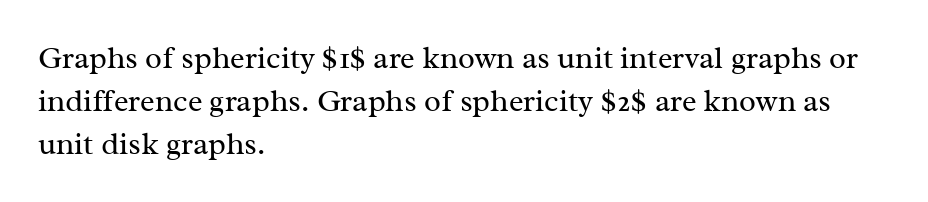
This is serif lettering, the kind often seen in printed books. Every character sits straight up, as roman type does. Is this a fixed-width face? No — the glyphs have proportional, varying widths. Here the glyphs are tracked normally, forming tight word shapes. A bare baseline throughout the passage. Horizontal alignment here is leftward, the default for most running prose.
